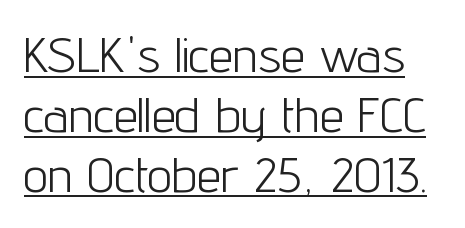
The image shows 49 px light, condensed sans-serif type, upright; set line spacing 1.22x, normal letter spacing, underlined; low stroke contrast and a medium x-height.
